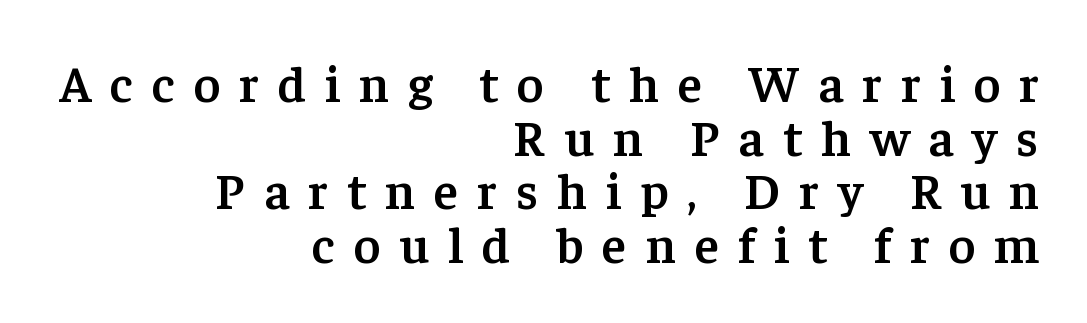
{"serif": "yes", "italic": "no", "bold": "semi", "weight": "semibold", "width": "normal", "stroke_contrast": "low", "x_height": "medium", "monospaced": "no", "underline": "no", "align": "right", "line_spacing": "tight", "line_spacing_ratio": 1.05, "letter_spacing": "wide", "letter_spacing_em": 0.37, "glyph_px": 51}
